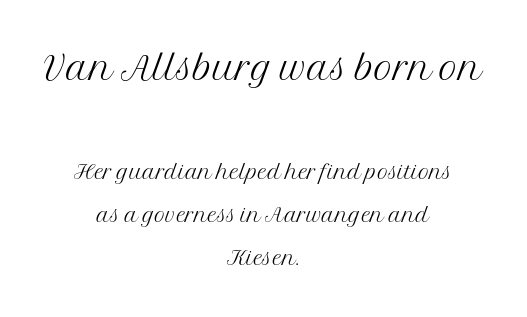
Q: Is the text bold? A: No.
Q: Is the text italic (slanted)? A: Yes.
Q: Is the typeface a serif or a sans-serif typeface? A: Serif.
Q: Is the text underlined? A: No.
Q: How is the paragraph aligned? A: Centered.
Q: Is the spacing between letters normal or unusually wide? A: Normal.
Q: Is the spacing between lines tight, normal or loose? A: Normal.
Q: Which block of text is set in a larger size, the first (top) or the second (bottom)? A: The first (top) one.
Q: Width (condensed, normal, or wide)? A: Normal.
Q: Stroke contrast? A: Medium.
Q: x-height? A: Medium.
Q: Monospaced? A: No.
